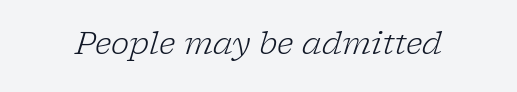
Q: Is the text bold? A: No.
Q: Is the text italic (slanted)? A: Yes, it leans right by about 17 degrees.
Q: Is the typeface a serif or a sans-serif typeface? A: Serif.
Q: Is the text underlined? A: No.
Q: Is the spacing between letters normal or unusually wide? A: Normal.
Q: Width (condensed, normal, or wide)? A: Normal.
Q: Stroke contrast? A: Low.
Q: x-height? A: Medium.
Q: Monospaced? A: No.
